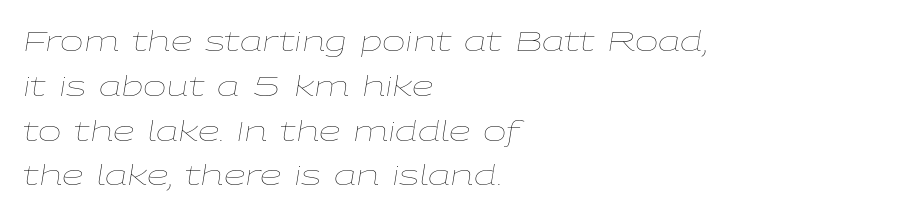
No word sits above an underline. Alignment: flush left. Slant detected: the letters are inclined. The typeface has the unassuming heft of standard copy or less.
